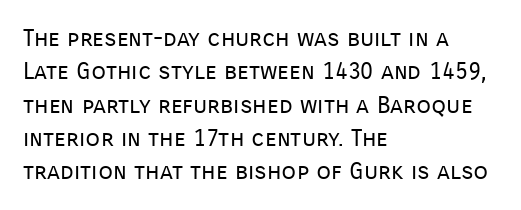
{"italic": "no", "bold": "no", "underline": "no", "align": "left", "line_spacing": "normal", "line_spacing_ratio": 1.39, "letter_spacing": "normal", "letter_spacing_em": 0.0, "glyph_px": 24}
